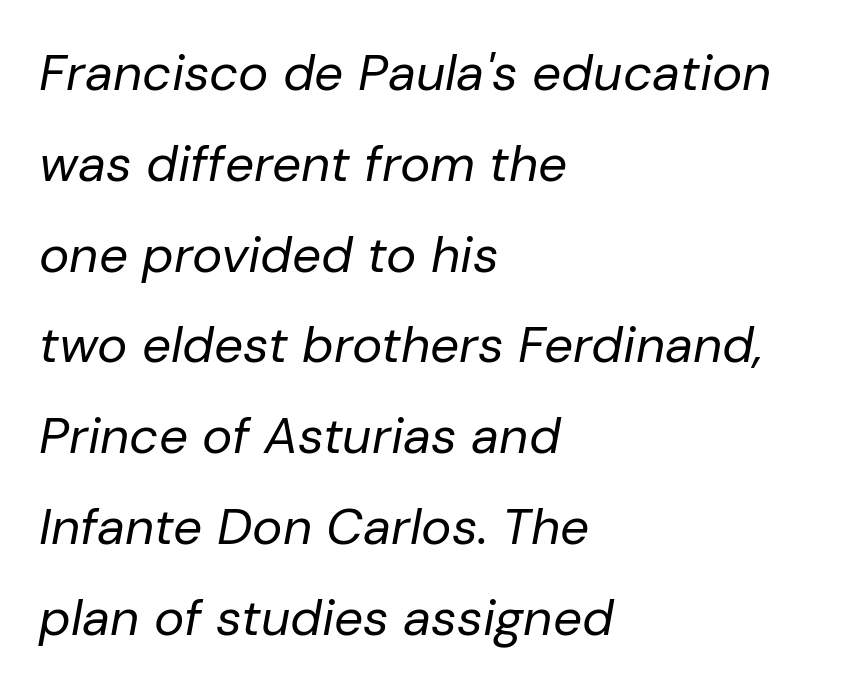
Nobody touched the tracking dial on this one. Each line starts at the same left margin while the right side varies. Glance below the letters and you will spot only blank space. Spacing verdict: proportional, widths tailored to each character. The rendering applies a slant to the glyphs. Weight: in the light-to-regular range.
